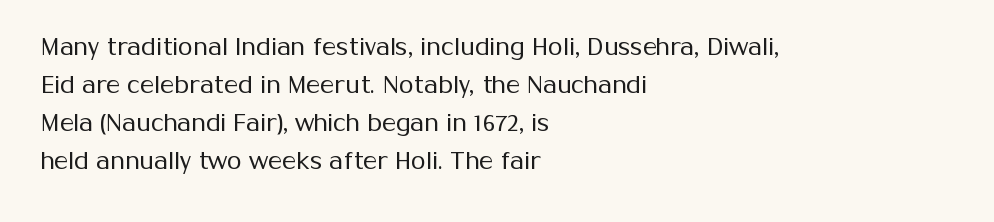
Is there much room between lines? A standard amount, neither cramped nor airy. A roman cut, with each character standing at attention. How are the letters spaced? Ordinarily, with no added tracking. This rendering features lettering with no underline. The paragraph shown leans on its left margin. The weight tops out at a normal text grade.
